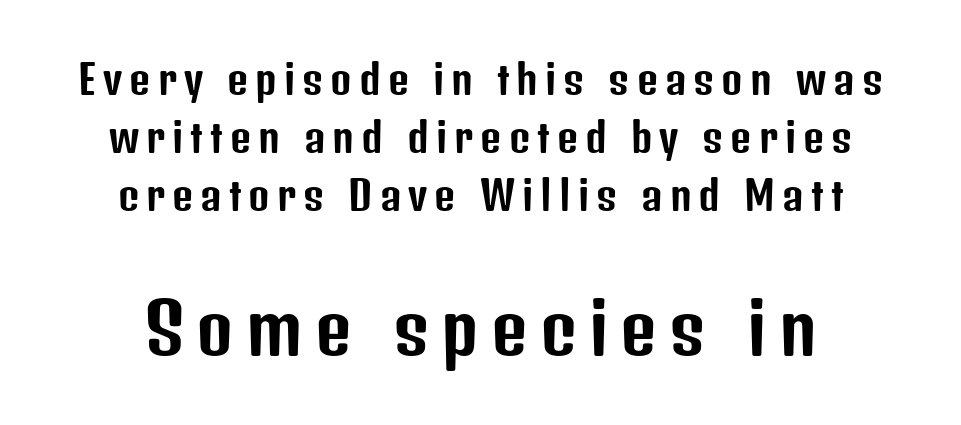
Scale increases going downward across the two blocks. Spacing verdict: proportional, widths tailored to each character. These lines sit exactly where default settings would place them. A roman cut, with each character standing at attention. Descender tails drop into unmarked territory. The passage is arranged like a title page — every line centered.
